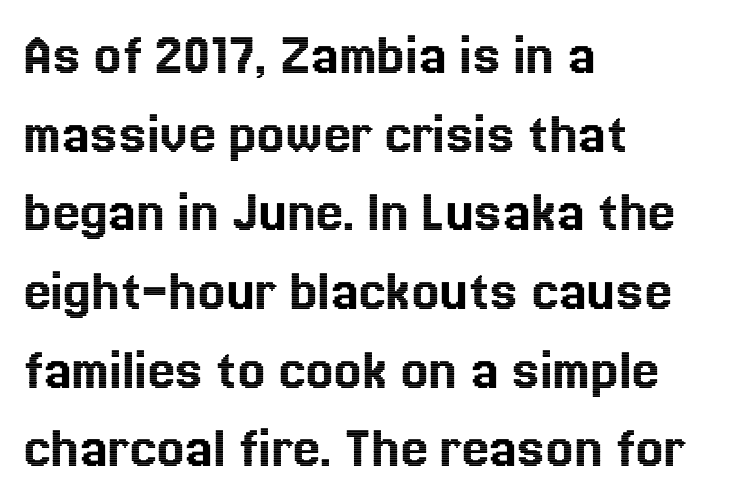
A student would call this left alignment; a typographer would say flush left, rag right. Posture: straight, roman, zero tilt. Descenders hang freely into open space. The type is set solid horizontally, with unmodified tracking. Rows of type keep a routine distance in the vertical direction.
